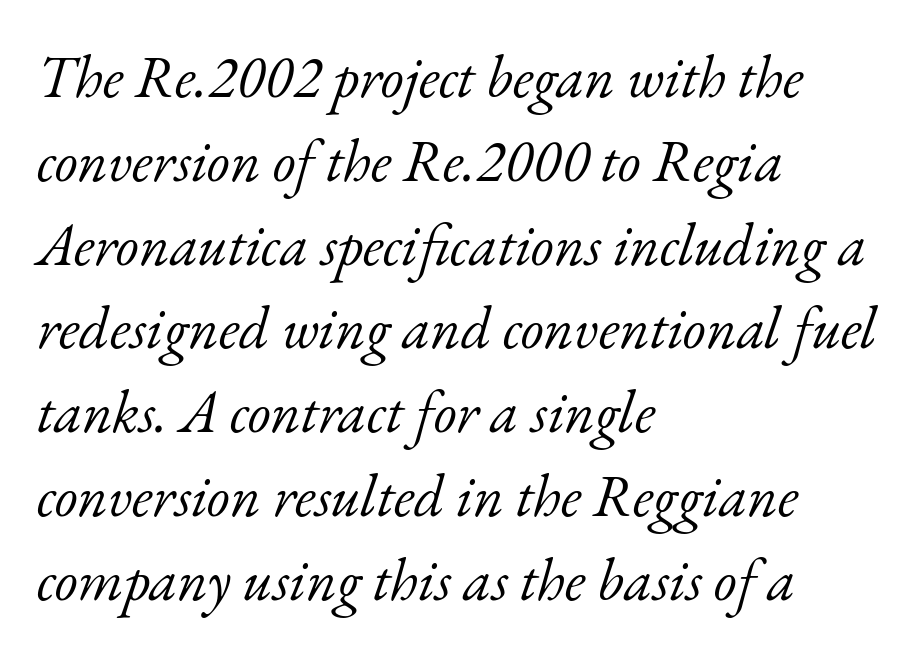
Q: Is the text bold? A: No.
Q: Is the text italic (slanted)? A: Yes, it leans right by about 17 degrees.
Q: Is the typeface a serif or a sans-serif typeface? A: Serif.
Q: Is the text underlined? A: No.
Q: How is the paragraph aligned? A: Left-aligned.
Q: Is the spacing between letters normal or unusually wide? A: Normal.
Q: Is the spacing between lines tight, normal or loose? A: Normal.
Q: Width (condensed, normal, or wide)? A: Normal.
Q: Stroke contrast? A: Low.
Q: x-height? A: Small.
Q: Monospaced? A: No.
